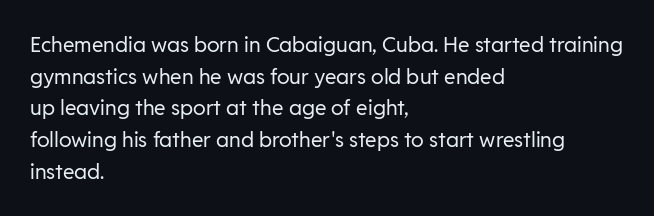
{"italic": "no", "bold": "no", "underline": "no", "align": "left", "line_spacing": "normal", "line_spacing_ratio": 1.51, "letter_spacing": "normal", "letter_spacing_em": 0.0, "glyph_px": 21}
